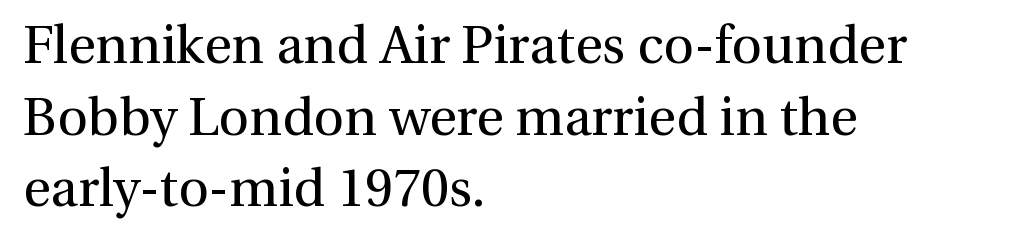
The characters are drawn with everyday or finer stroke widths. The rendering uses natural spacing where letterforms have individual widths. Interline gaps are of average width in this sample. Horizontal alignment here is leftward, the default for most running prose.
